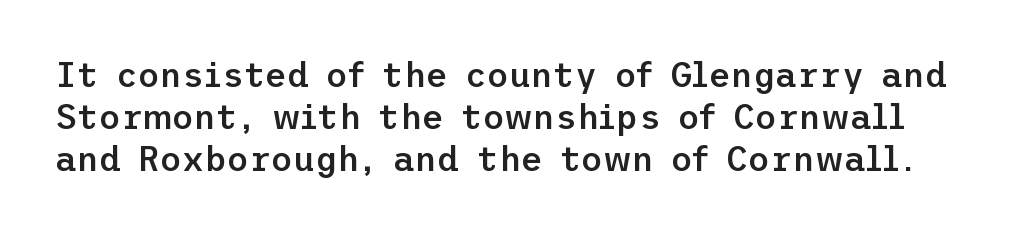
Q: Is the text bold? A: Semi-bold.
Q: Is the text italic (slanted)? A: No, it is upright.
Q: Is the typeface a serif or a sans-serif typeface? A: Sans-serif.
Q: Is the text underlined? A: No.
Q: Is the spacing between letters normal or unusually wide? A: Normal.
Q: Width (condensed, normal, or wide)? A: Normal.
Q: Stroke contrast? A: Low.
Q: x-height? A: Medium.
